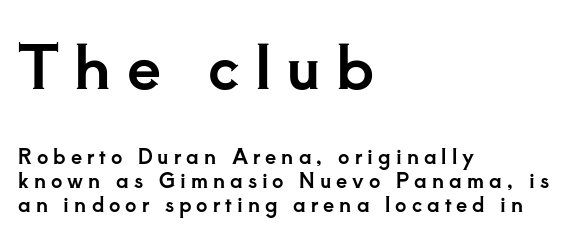
{"serif": "yes", "italic": "no", "width": "normal", "stroke_contrast": "low", "x_height": "small", "monospaced": "no", "underline": "no", "align": "left", "line_spacing_ratio": 1.2, "letter_spacing": "wide", "letter_spacing_em": 0.25, "larger_block": "first", "size_ratio": 3.05, "glyph_px": 61}
